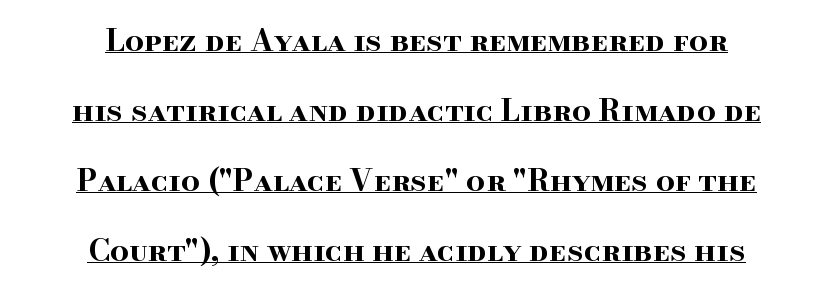
Each line of the rendering has a horizontal stroke beneath the glyphs. Students, observe: this is what heavily led, spacious text looks like. A full-strength bold gives these letters their thick strokes. A typesetter would call this proportional, since set widths differ per character.
